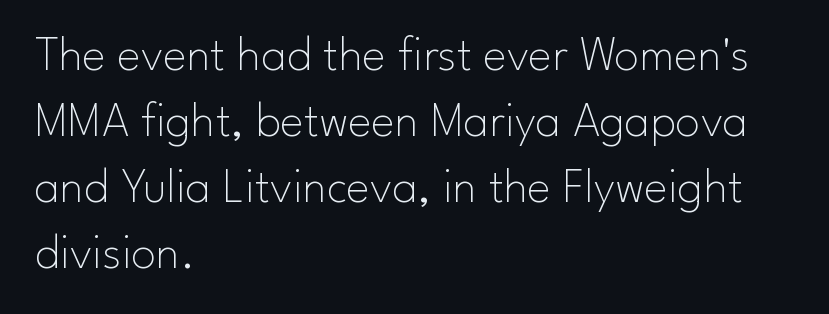
The weight tops out at a normal text grade. Tall strokes in this sample are plumb rather than angled. The typeface chosen for these lines omits serifs. Nobody touched the tracking dial on this one.
